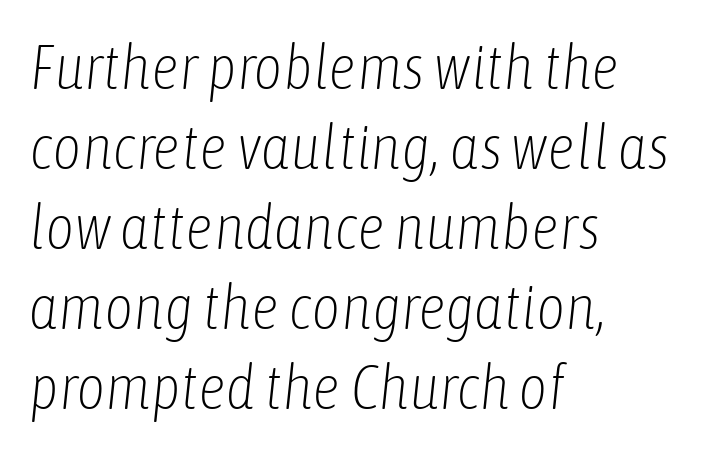
The image shows 63 px light, condensed type, italic (leaning right); set left-aligned, normal line spacing (1.27x), normal letter spacing, not underlined; low stroke contrast and a medium x-height.
